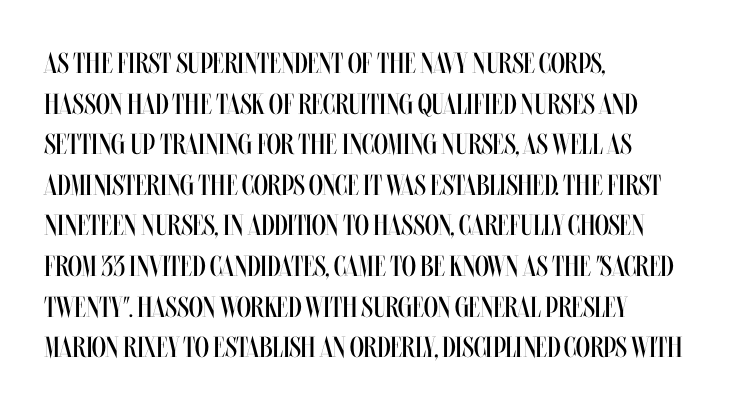
The image shows 29 px regular-weight, condensed type, upright; set left-aligned, normal line spacing (1.4x), normal letter spacing, not underlined; medium stroke contrast and a large x-height.
